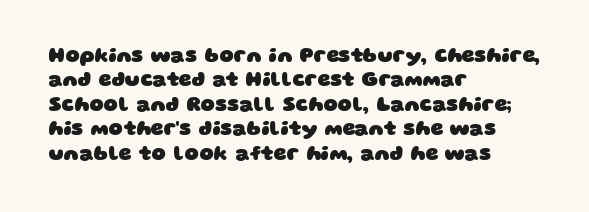
The image shows 20 px bold type; set left-aligned, line spacing 1.22x, normal letter spacing, not underlined.
